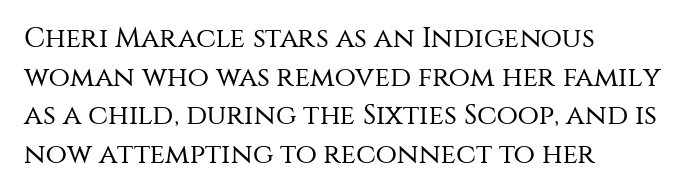
The image shows 28 px regular-weight sans-serif type, upright; set left-aligned, normal line spacing (1.38x), normal letter spacing, not underlined; medium stroke contrast and a large x-height.
